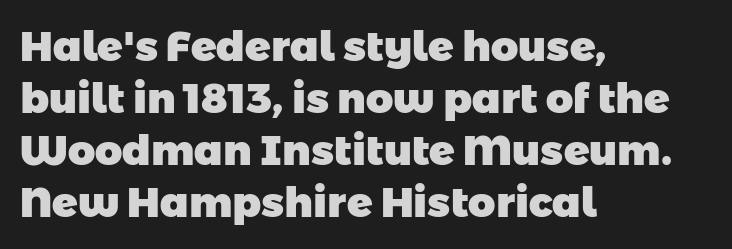
This rendering employs a face without finishing strokes, i.e., a sans-serif. Weight check: bold — yes, fully. Descenders are the only things crossing below the line. Character widths vary here, with narrow letters taking less room than wide ones.
